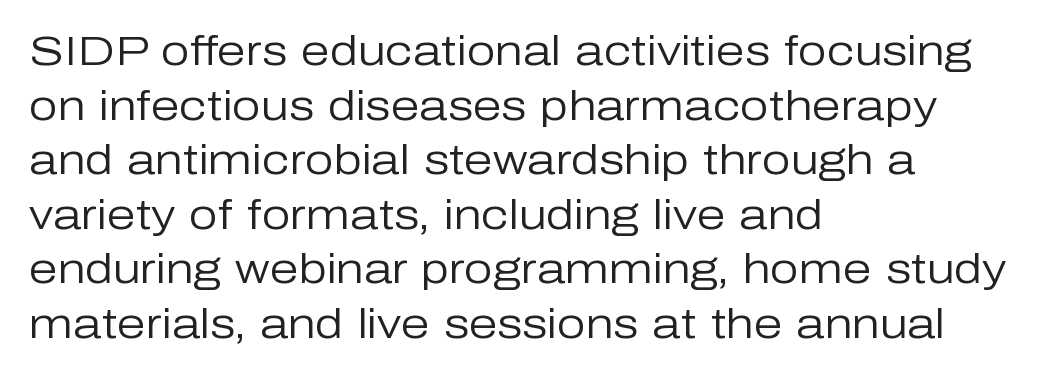
Q: Is the text bold? A: No.
Q: Is the text italic (slanted)? A: No, it is upright.
Q: Is the typeface a serif or a sans-serif typeface? A: Sans-serif.
Q: Is the text underlined? A: No.
Q: How is the paragraph aligned? A: Left-aligned.
Q: Is the spacing between letters normal or unusually wide? A: Normal.
Q: Is the spacing between lines tight, normal or loose? A: Normal.
Q: Width (condensed, normal, or wide)? A: Normal.
Q: Stroke contrast? A: Low.
Q: x-height? A: Medium.
Q: Monospaced? A: No.
